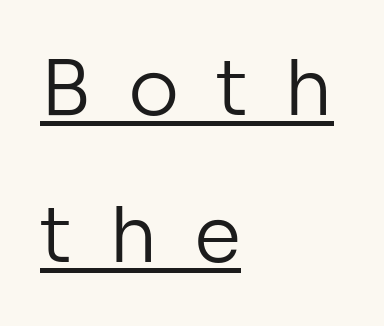
The image shows 77 px regular-weight sans-serif type, upright; set left-aligned, loose line spacing (1.91x), unusually wide letter spacing (+0.47 em), underlined; low stroke contrast and a medium x-height.
